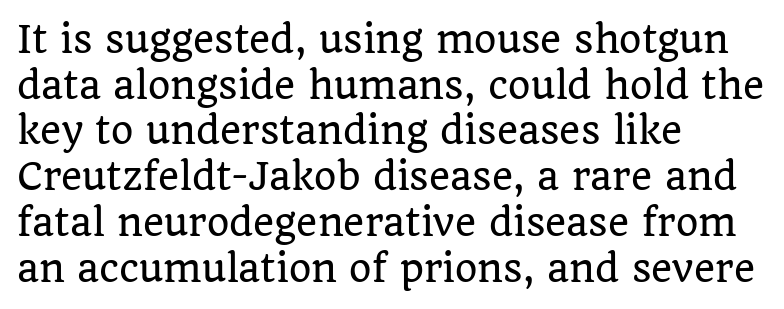
A roman cut, with each character standing at attention. Compared with a centered layout, this one pins lines to the left instead. Summary of vertical rhythm: regular, with standard interline spacing. A typesetter would call this proportional, since set widths differ per character.
